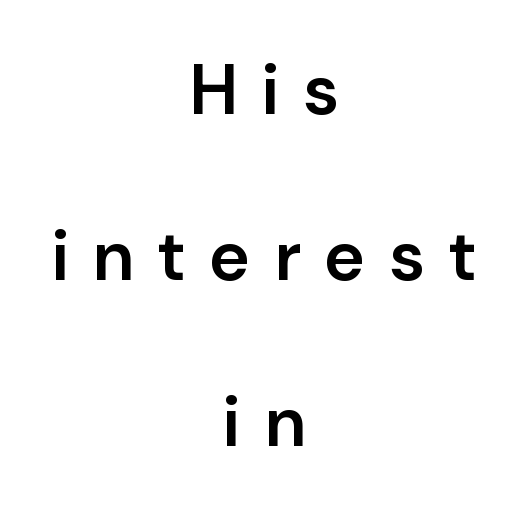
{"serif": "no", "italic": "no", "bold": "semi", "weight": "semibold", "width": "normal", "stroke_contrast": "low", "x_height": "medium", "monospaced": "no", "underline": "no", "align": "center", "line_spacing": "loose", "line_spacing_ratio": 2.37, "letter_spacing": "wide", "letter_spacing_em": 0.33, "glyph_px": 70}
